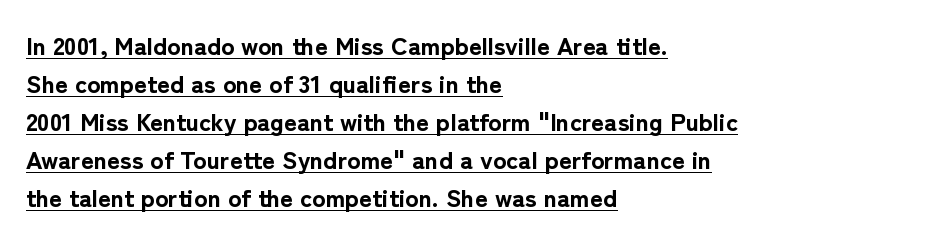
The image shows 25 px bold type, upright; set left-aligned, normal line spacing (1.52x), normal letter spacing, underlined.
